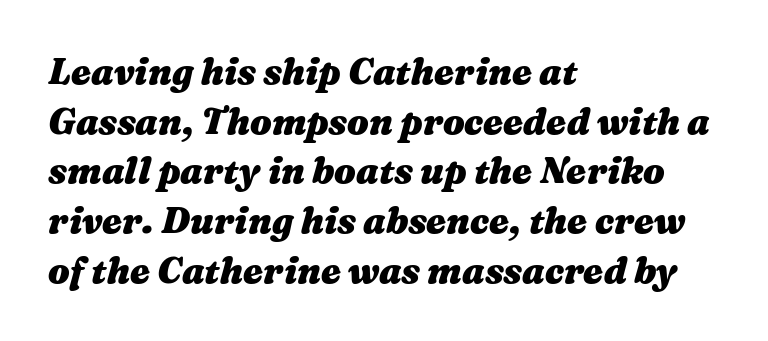
Each glyph is drawn with heavy, bold strokes. This is oblique type, the kind used for emphasis or titles. Leading matches the norm, producing a regular column. If you drew a ruler down the left edge, every line would touch it.
